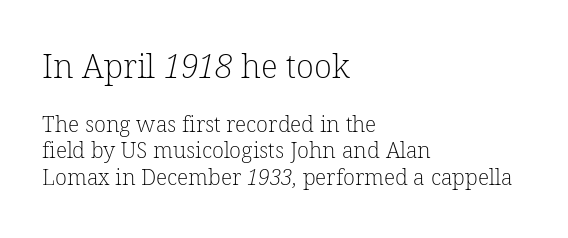
{"serif": "yes", "bold": "no", "weight": "light", "width": "normal", "stroke_contrast": "low", "x_height": "medium", "monospaced": "no", "underline": "no", "align": "left", "line_spacing_ratio": 1.2, "letter_spacing": "normal", "letter_spacing_em": 0.0, "larger_block": "first", "size_ratio": 1.5, "glyph_px": 33}
